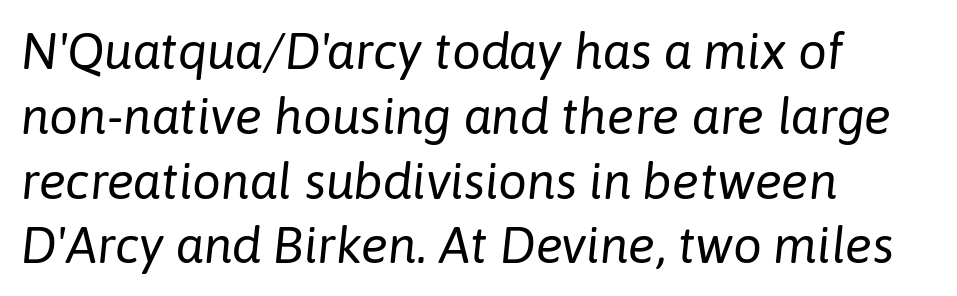
The image shows 51 px regular-weight type, italic (leaning right); set left-aligned, normal line spacing (1.27x), normal letter spacing, not underlined; low stroke contrast and a medium x-height.
